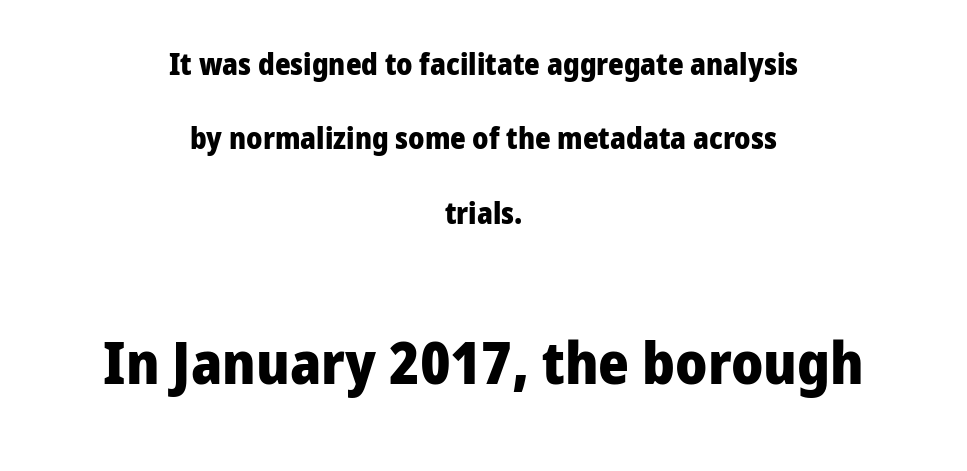
Q: Is the text bold? A: Yes.
Q: Is the text italic (slanted)? A: No, it is upright.
Q: Is the typeface a serif or a sans-serif typeface? A: Sans-serif.
Q: Is the text underlined? A: No.
Q: How is the paragraph aligned? A: Centered.
Q: Is the spacing between letters normal or unusually wide? A: Normal.
Q: Is the spacing between lines tight, normal or loose? A: Loose.
Q: Which block of text is set in a larger size, the first (top) or the second (bottom)? A: The second (bottom) one.
Q: Width (condensed, normal, or wide)? A: Normal.
Q: Stroke contrast? A: Low.
Q: x-height? A: Medium.
Q: Monospaced? A: No.
